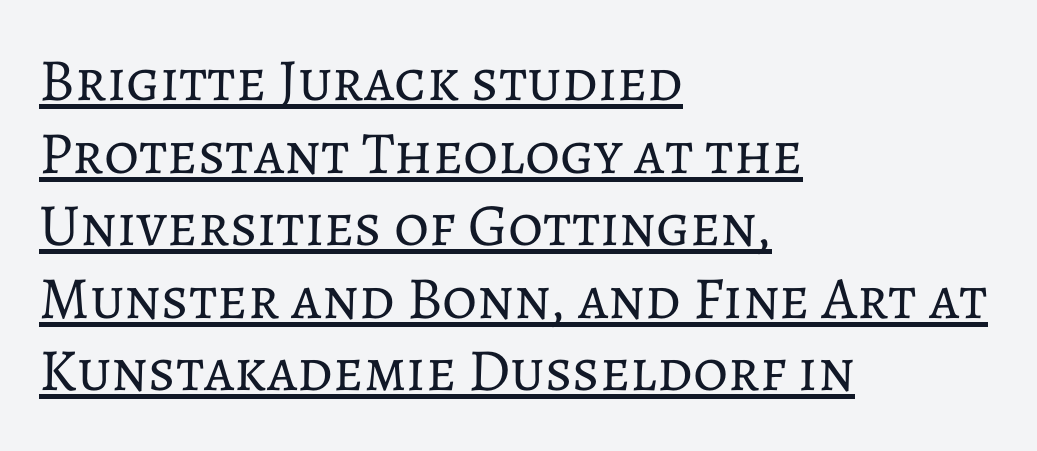
{"italic": "no", "bold": "no", "weight": "regular", "width": "normal", "stroke_contrast": "low", "x_height": "medium", "monospaced": "no", "underline": "yes", "align": "left", "line_spacing_ratio": 1.21, "letter_spacing": "normal", "letter_spacing_em": 0.0, "glyph_px": 60}
